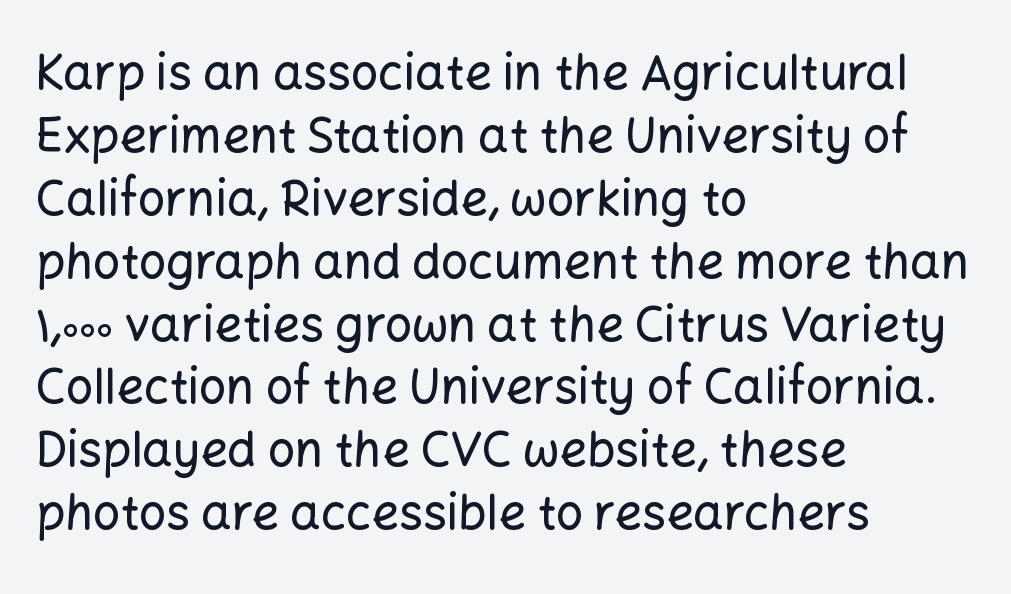
Q: Is the text italic (slanted)? A: No, it is upright.
Q: Is the typeface a serif or a sans-serif typeface? A: Sans-serif.
Q: Is the text underlined? A: No.
Q: How is the paragraph aligned? A: Left-aligned.
Q: Is the spacing between letters normal or unusually wide? A: Normal.
Q: Is the spacing between lines tight, normal or loose? A: Normal.
Q: Width (condensed, normal, or wide)? A: Normal.
Q: Stroke contrast? A: Low.
Q: x-height? A: Medium.
Q: Monospaced? A: No.
